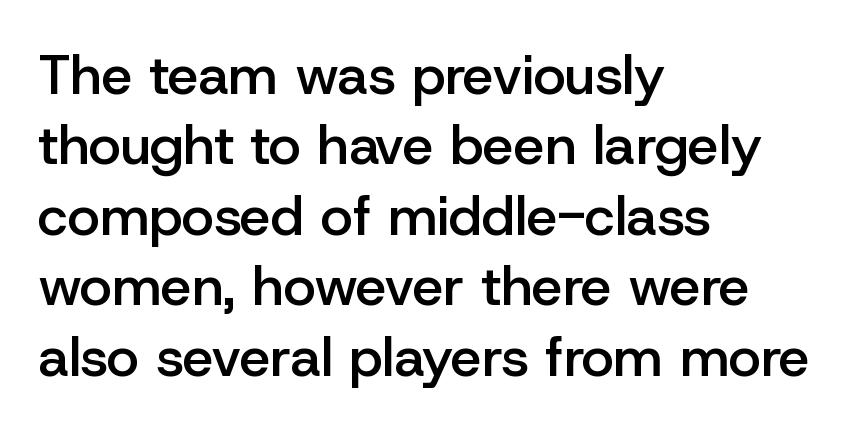
Q: Is the text bold? A: Semi-bold.
Q: Is the text italic (slanted)? A: No, it is upright.
Q: Is the typeface a serif or a sans-serif typeface? A: Sans-serif.
Q: Is the text underlined? A: No.
Q: How is the paragraph aligned? A: Left-aligned.
Q: Is the spacing between letters normal or unusually wide? A: Normal.
Q: Is the spacing between lines tight, normal or loose? A: Normal.
Q: Width (condensed, normal, or wide)? A: Normal.
Q: Stroke contrast? A: Low.
Q: x-height? A: Medium.
Q: Monospaced? A: No.
